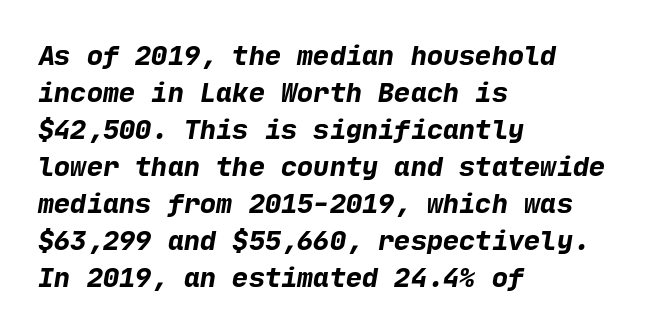
The image shows 27 px bold type; set left-aligned, normal line spacing (1.37x), normal letter spacing, not underlined.
